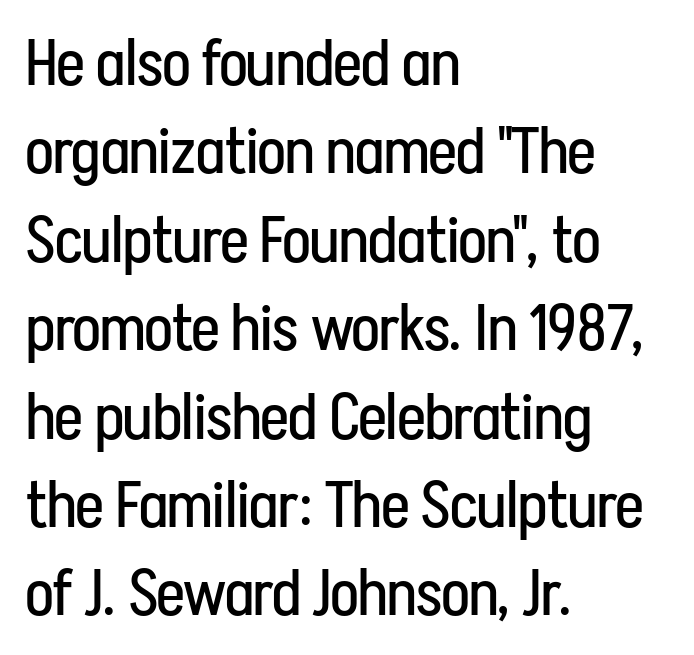
{"serif": "no", "italic": "no", "bold": "no", "weight": "regular", "width": "condensed", "stroke_contrast": "low", "x_height": "medium", "monospaced": "no", "underline": "no", "align": "left", "line_spacing": "normal", "line_spacing_ratio": 1.36, "letter_spacing": "normal", "letter_spacing_em": 0.0, "glyph_px": 65}
